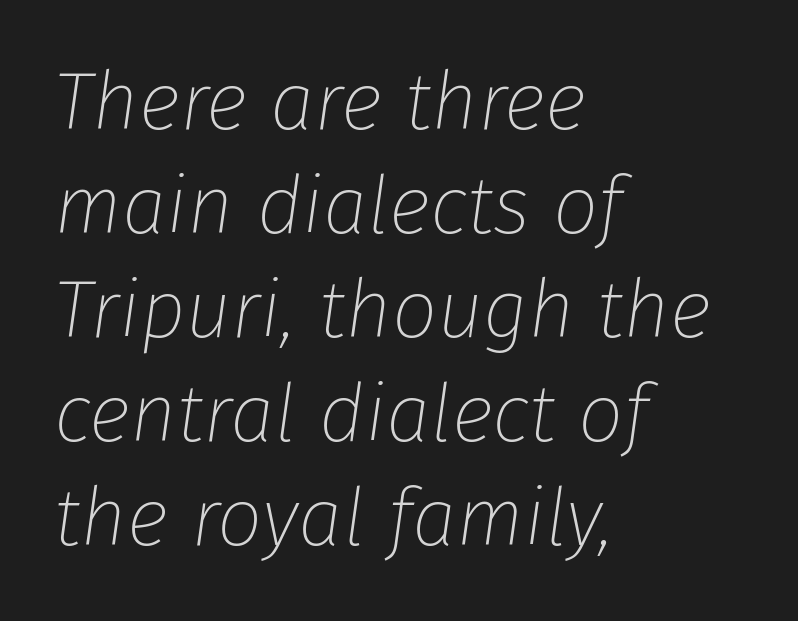
Q: Is the text bold? A: No.
Q: Is the text italic (slanted)? A: Yes, it leans right by about 8 degrees.
Q: Is the text underlined? A: No.
Q: How is the paragraph aligned? A: Left-aligned.
Q: Is the spacing between letters normal or unusually wide? A: Normal.
Q: Is the spacing between lines tight, normal or loose? A: Normal.
Q: Width (condensed, normal, or wide)? A: Normal.
Q: Stroke contrast? A: Low.
Q: x-height? A: Medium.
Q: Monospaced? A: No.
